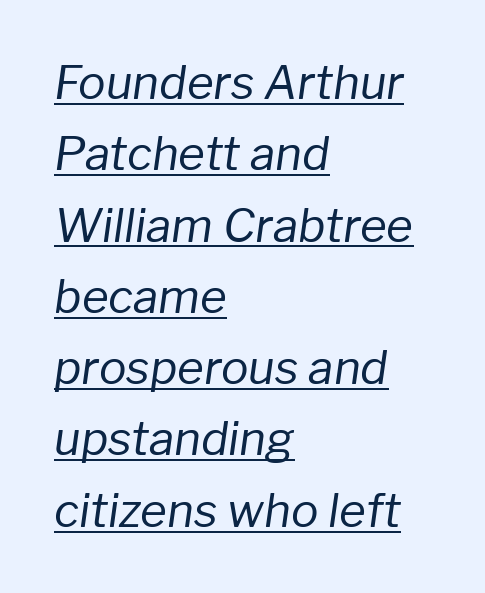
The image shows 46 px regular-weight type, italic (leaning right); set left-aligned, normal line spacing (1.55x), normal letter spacing, underlined; low stroke contrast and a medium x-height.
